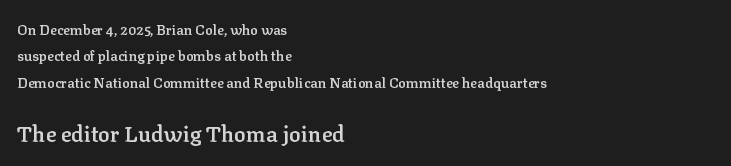
{"italic": "no", "bold": "semi", "underline": "no", "align": "left", "line_spacing_ratio": 1.88, "letter_spacing": "normal", "letter_spacing_em": 0.0, "larger_block": "second", "size_ratio": 1.57, "glyph_px": 22}
